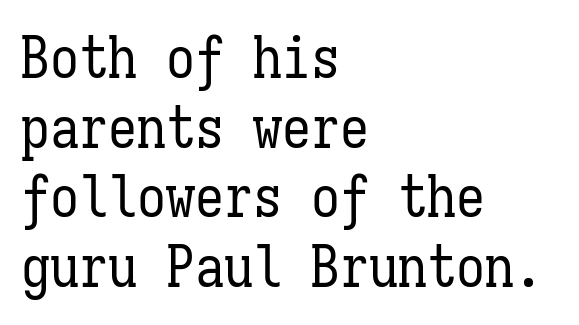
The image shows 58 px regular-weight, condensed type, upright, monospaced; set left-aligned, line spacing 1.2x, normal letter spacing, not underlined; low stroke contrast and a medium x-height.
